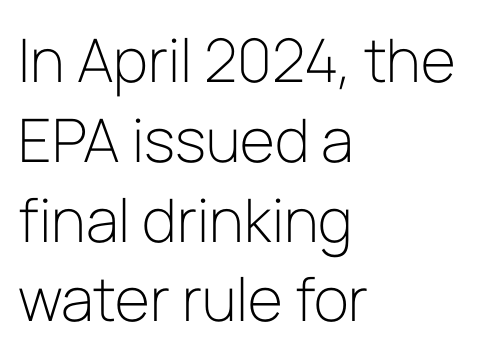
{"serif": "no", "italic": "no", "bold": "no", "weight": "light", "width": "normal", "stroke_contrast": "low", "x_height": "medium", "monospaced": "no", "underline": "no", "align": "left", "line_spacing": "normal", "line_spacing_ratio": 1.33, "letter_spacing": "normal", "letter_spacing_em": 0.0, "glyph_px": 60}
